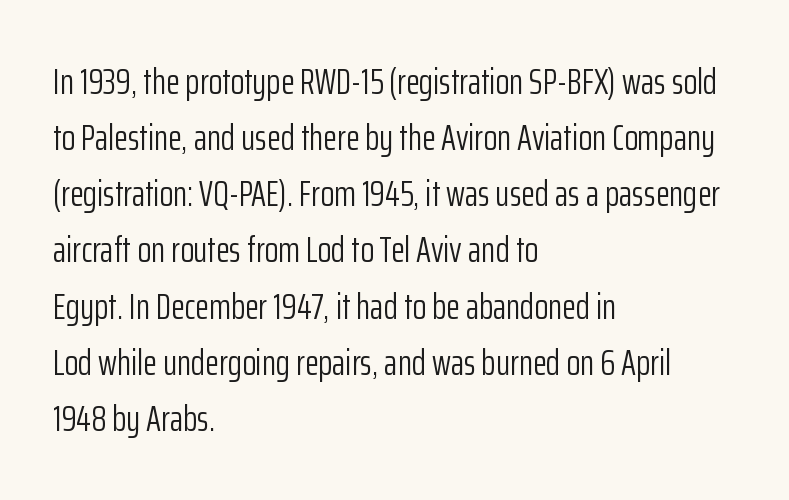
The image shows 36 px light, condensed sans-serif type, upright; set left-aligned, normal line spacing (1.56x), normal letter spacing, not underlined; low stroke contrast and a medium x-height.
